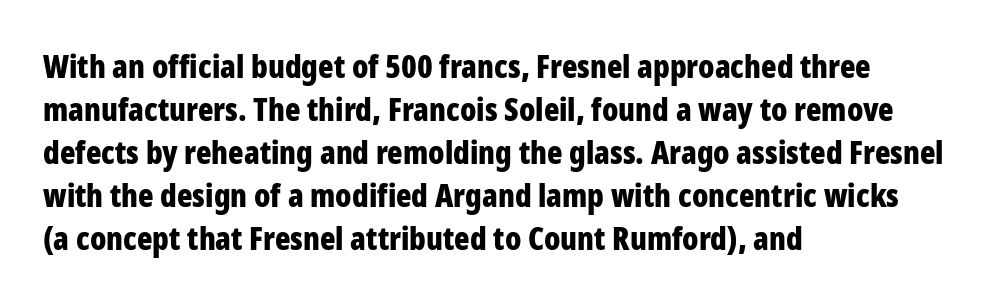
The image shows 32 px bold, condensed sans-serif type, upright; set left-aligned, normal line spacing (1.34x), normal letter spacing, not underlined; low stroke contrast and a medium x-height.
